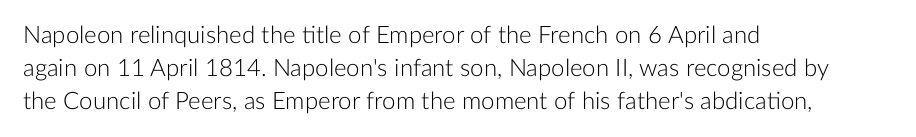
{"italic": "no", "bold": "no", "underline": "no", "align": "left", "line_spacing": "normal", "line_spacing_ratio": 1.37, "letter_spacing": "normal", "letter_spacing_em": 0.0, "glyph_px": 24}
